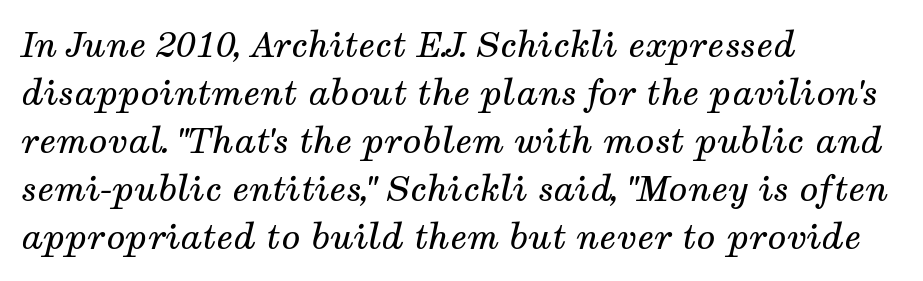
Q: Is the text bold? A: No.
Q: Is the text italic (slanted)? A: Yes, it leans right by about 12 degrees.
Q: Is the typeface a serif or a sans-serif typeface? A: Serif.
Q: Is the text underlined? A: No.
Q: How is the paragraph aligned? A: Left-aligned.
Q: Is the spacing between letters normal or unusually wide? A: Normal.
Q: Is the spacing between lines tight, normal or loose? A: Normal.
Q: Width (condensed, normal, or wide)? A: Normal.
Q: Stroke contrast? A: Medium.
Q: x-height? A: Medium.
Q: Monospaced? A: No.
